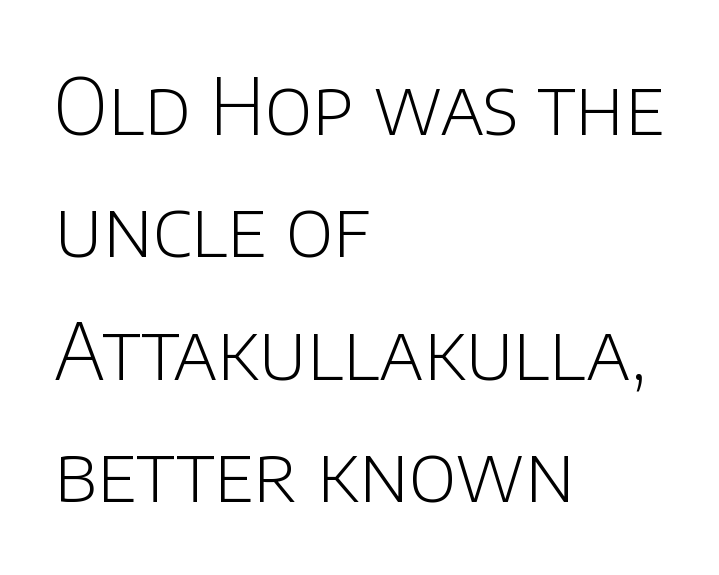
Leading matches the norm, producing a regular column. Compared with a typical body face, this is equally light or lighter still. The letterforms sit shoulder to shoulder at normal distance. Alignment: flush left.
